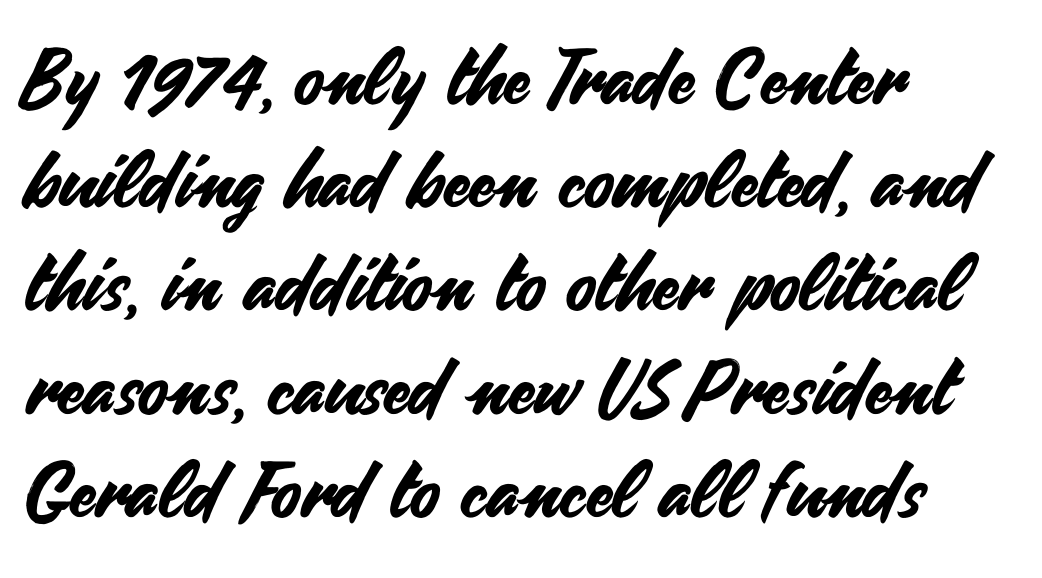
Q: Is the text italic (slanted)? A: Yes.
Q: Is the typeface a serif or a sans-serif typeface? A: Sans-serif.
Q: Is the text underlined? A: No.
Q: How is the paragraph aligned? A: Left-aligned.
Q: Is the spacing between letters normal or unusually wide? A: Normal.
Q: Is the spacing between lines tight, normal or loose? A: Normal.
Q: Width (condensed, normal, or wide)? A: Normal.
Q: Stroke contrast? A: Medium.
Q: x-height? A: Small.
Q: Monospaced? A: No.
